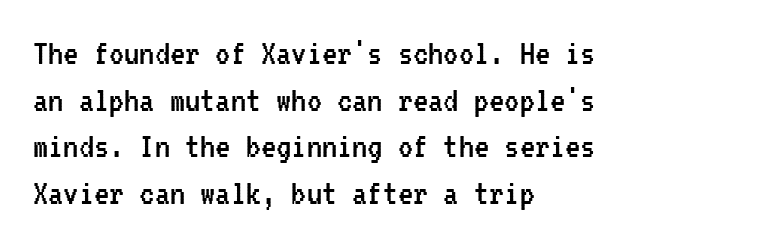
The image shows 38 px regular-weight, condensed sans-serif type, upright, monospaced; set left-aligned, line spacing 1.23x, normal letter spacing, not underlined; low stroke contrast and a medium x-height.
